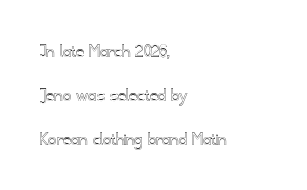
Q: Is the text italic (slanted)? A: No, it is upright.
Q: Is the text underlined? A: No.
Q: How is the paragraph aligned? A: Left-aligned.
Q: Is the spacing between letters normal or unusually wide? A: Normal.
Q: Is the spacing between lines tight, normal or loose? A: Loose.
